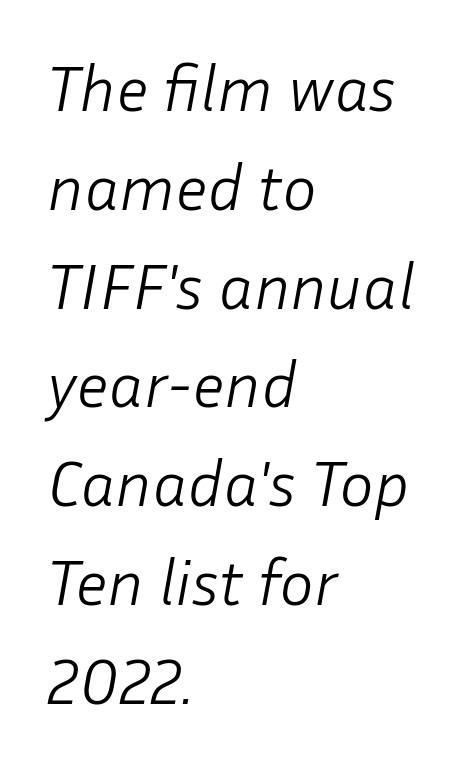
The image shows 65 px light type, italic (leaning right); set left-aligned, normal line spacing (1.52x), normal letter spacing, not underlined; low stroke contrast and a medium x-height.
